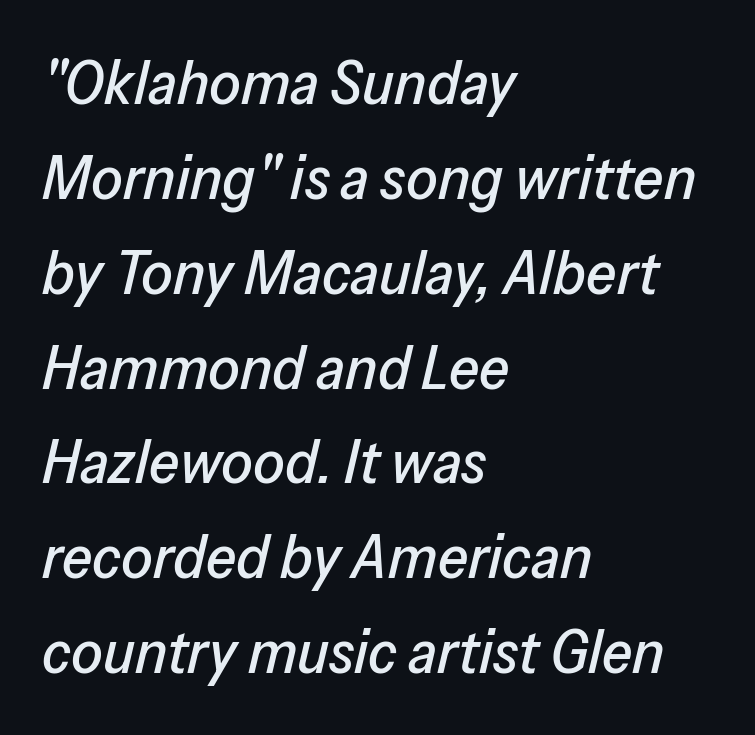
This sample is left-justified, so line endings fall wherever the words run out. The line texture is even and compact thanks to regular tracking. This rendering features lettering with no underline. Proportional: the letters do not fall into vertical columns. How would I describe the line gaps? Plain and ordinary. The specimen reads as italic at a glance.
